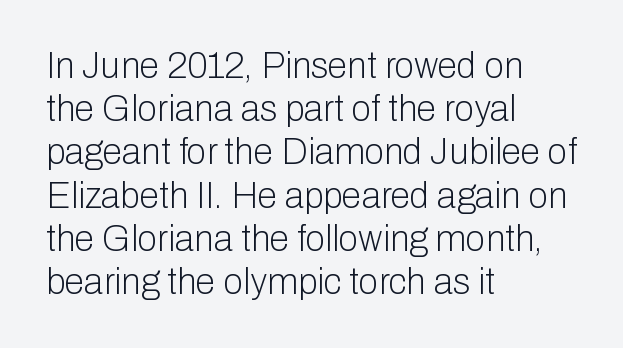
Q: Is the text bold? A: No.
Q: Is the text italic (slanted)? A: No, it is upright.
Q: Is the typeface a serif or a sans-serif typeface? A: Sans-serif.
Q: Is the text underlined? A: No.
Q: How is the paragraph aligned? A: Left-aligned.
Q: Is the spacing between letters normal or unusually wide? A: Normal.
Q: Width (condensed, normal, or wide)? A: Normal.
Q: Stroke contrast? A: Low.
Q: x-height? A: Medium.
Q: Monospaced? A: No.
